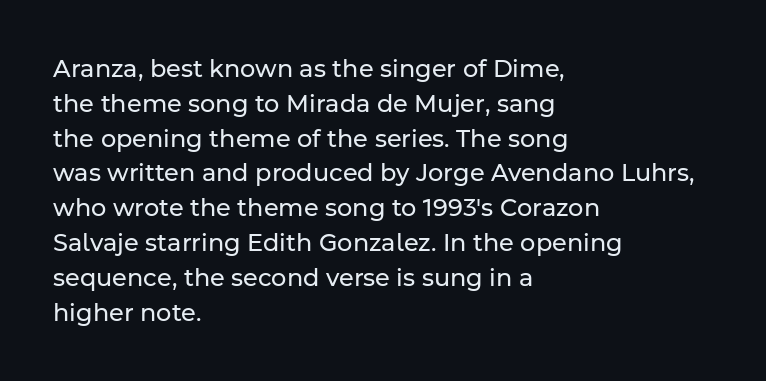
Summary of weight: not heavy and not bold. The passage shown stacks its lines at a standard gap. Upright lettering throughout. Tracking value appears to be zero — textbook default spacing.
